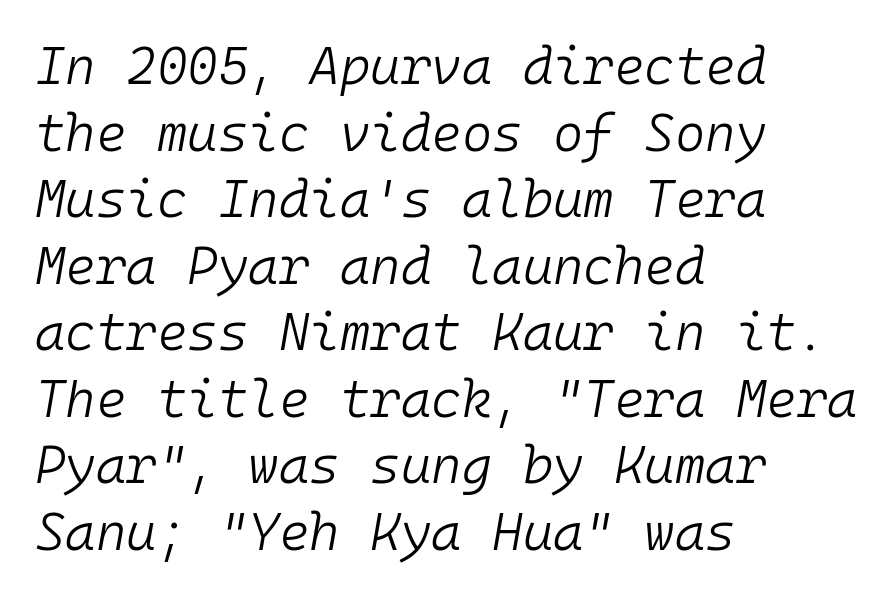
Q: Is the text bold? A: No.
Q: Is the text italic (slanted)? A: Yes, it leans right by about 10 degrees.
Q: Is the text underlined? A: No.
Q: How is the paragraph aligned? A: Left-aligned.
Q: Is the spacing between letters normal or unusually wide? A: Normal.
Q: Is the spacing between lines tight, normal or loose? A: Normal.
Q: Width (condensed, normal, or wide)? A: Normal.
Q: Stroke contrast? A: Low.
Q: x-height? A: Medium.
Q: Monospaced? A: Yes.
